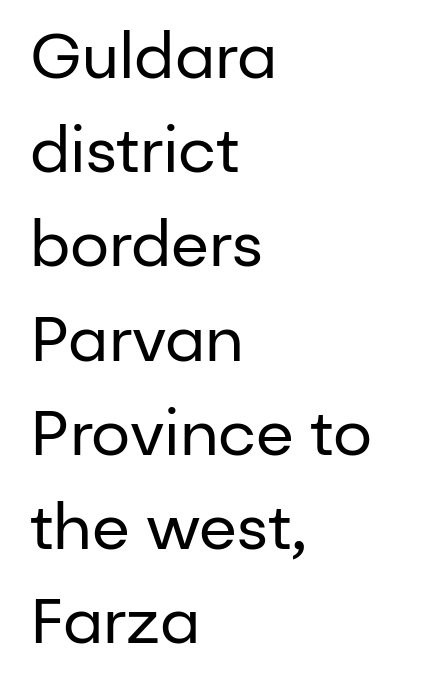
Q: Is the text bold? A: No.
Q: Is the text italic (slanted)? A: No, it is upright.
Q: Is the typeface a serif or a sans-serif typeface? A: Sans-serif.
Q: Is the text underlined? A: No.
Q: How is the paragraph aligned? A: Left-aligned.
Q: Is the spacing between letters normal or unusually wide? A: Normal.
Q: Is the spacing between lines tight, normal or loose? A: Normal.
Q: Width (condensed, normal, or wide)? A: Normal.
Q: Stroke contrast? A: Low.
Q: x-height? A: Medium.
Q: Monospaced? A: No.
